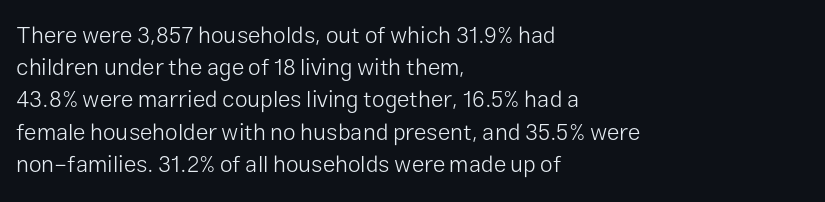
{"italic": "no", "bold": "no", "underline": "no", "align": "left", "line_spacing": "normal", "line_spacing_ratio": 1.4, "letter_spacing": "normal", "letter_spacing_em": 0.0, "glyph_px": 23}
